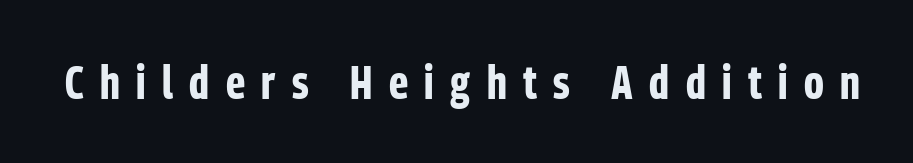
The image shows 47 px bold, condensed sans-serif type, upright; set unusually wide letter spacing (+0.35 em), not underlined; low stroke contrast and a medium x-height.
